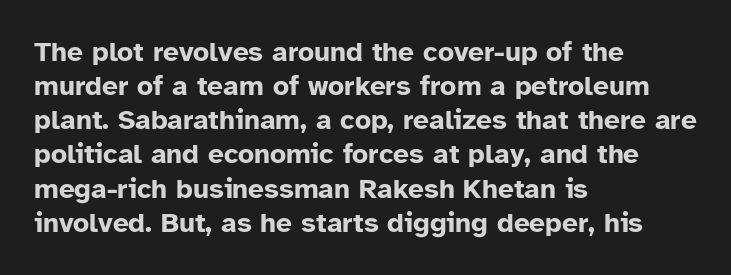
{"serif": "no", "italic": "no", "bold": "yes", "weight": "bold", "width": "normal", "stroke_contrast": "low", "x_height": "medium", "monospaced": "no", "underline": "no", "align": "left", "line_spacing_ratio": 1.22, "letter_spacing": "normal", "letter_spacing_em": 0.0, "glyph_px": 28}
